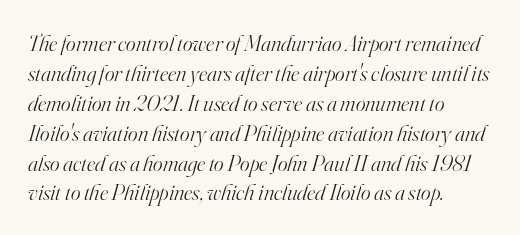
Q: Is the text bold? A: No.
Q: Is the text italic (slanted)? A: Yes, it leans right by about 16 degrees.
Q: Is the text underlined? A: No.
Q: How is the paragraph aligned? A: Left-aligned.
Q: Is the spacing between letters normal or unusually wide? A: Normal.
Q: Is the spacing between lines tight, normal or loose? A: Normal.
